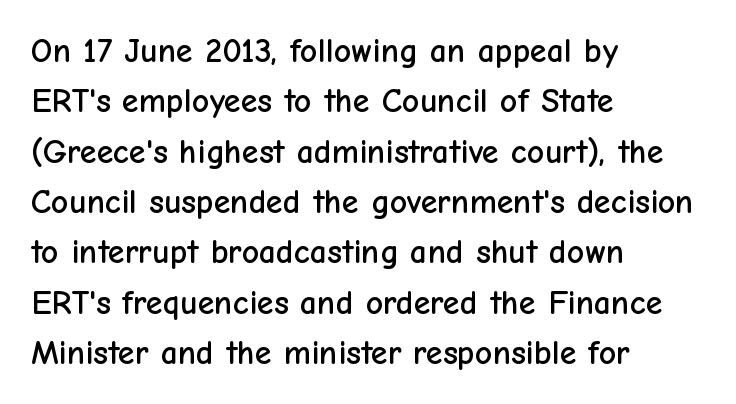
The image shows 34 px sans-serif type, upright; set left-aligned, normal line spacing (1.48x), normal letter spacing, not underlined; low stroke contrast and a medium x-height.
